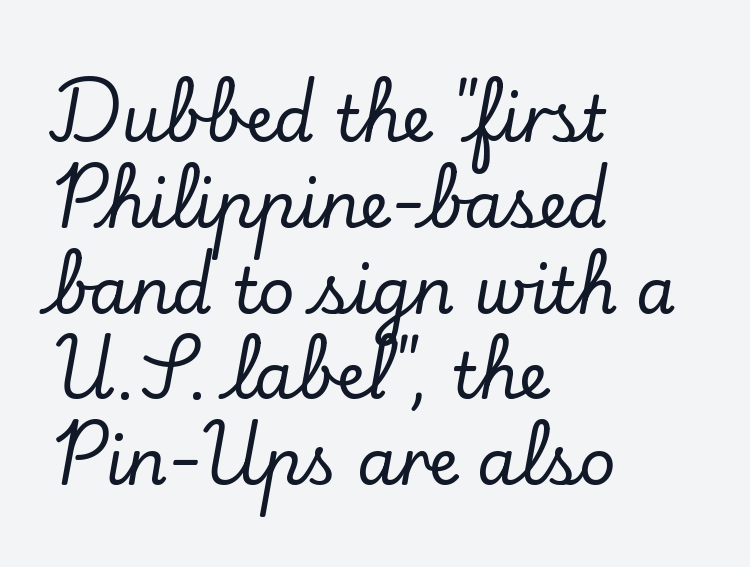
{"serif": "yes", "width": "normal", "stroke_contrast": "low", "x_height": "small", "monospaced": "no", "underline": "no", "align": "left", "line_spacing": "normal", "line_spacing_ratio": 1.34, "letter_spacing": "normal", "letter_spacing_em": 0.0, "glyph_px": 64}
